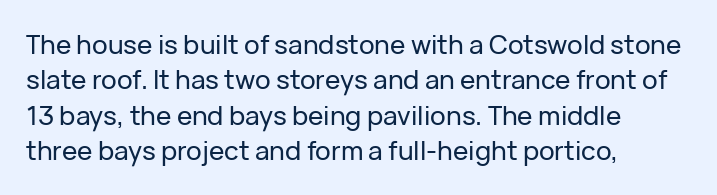
The image shows 26 px text type, upright; set left-aligned, normal line spacing (1.36x), normal letter spacing, not underlined.
